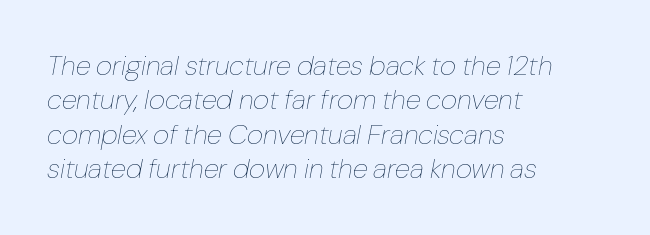
{"italic": "yes", "lean": "right", "slant_degrees": 10, "bold": "no", "weight": "thin", "width": "normal", "stroke_contrast": "low", "x_height": "medium", "monospaced": "no", "underline": "no", "align": "left", "line_spacing_ratio": 1.23, "letter_spacing": "normal", "letter_spacing_em": 0.0, "glyph_px": 28}
